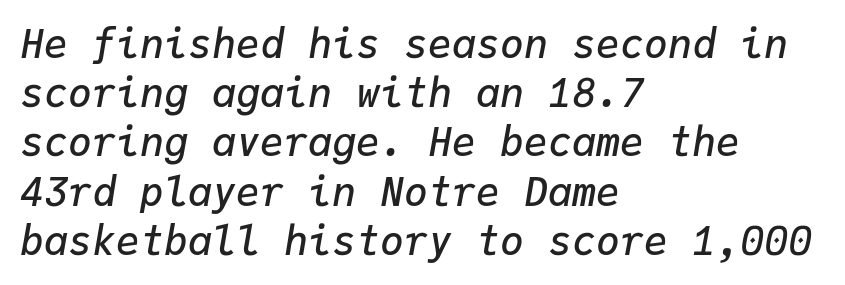
The passage shown is not underscored anywhere. Tall strokes in this sample are angled rather than plumb. The passage shown is semibold, sitting just below true bold. Is this a fixed-width face? Yes — each glyph sits in an identical cell. You could call the tracking neutral — neither tight nor loose. These lines stack with their left ends in a neat column.
